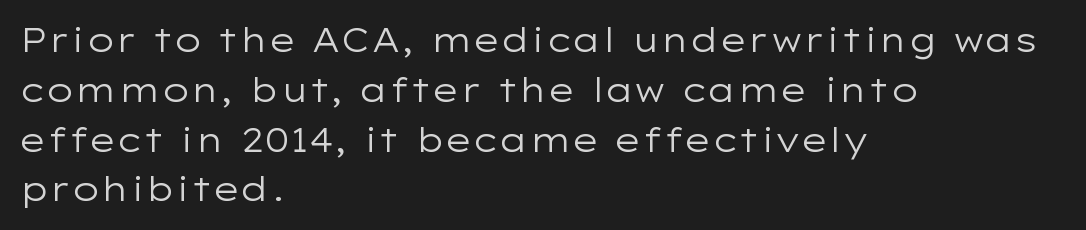
The image shows 33 px regular-weight, wide sans-serif type, upright; set left-aligned, normal line spacing (1.51x), normal letter spacing, not underlined; low stroke contrast and a medium x-height.
